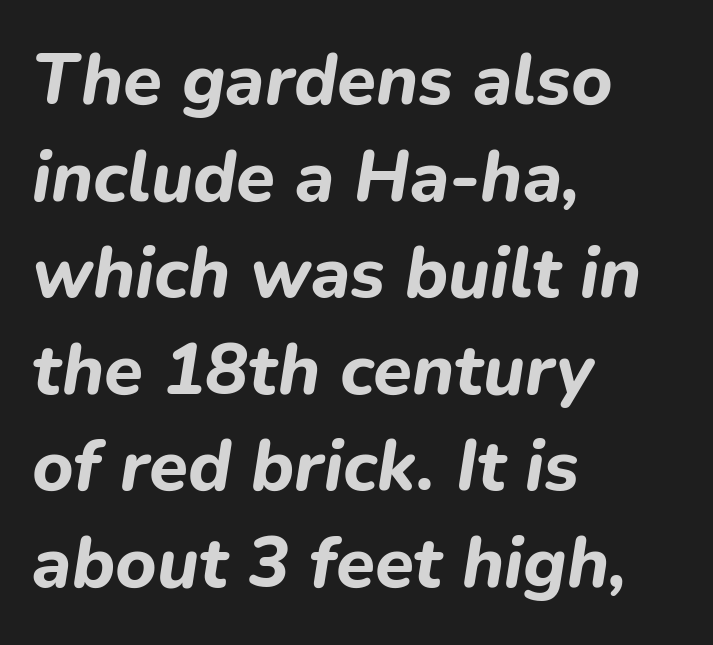
Q: Is the text bold? A: Yes.
Q: Is the text italic (slanted)? A: Yes, it leans right by about 9 degrees.
Q: Is the text underlined? A: No.
Q: How is the paragraph aligned? A: Left-aligned.
Q: Is the spacing between letters normal or unusually wide? A: Normal.
Q: Is the spacing between lines tight, normal or loose? A: Normal.
Q: Width (condensed, normal, or wide)? A: Normal.
Q: Stroke contrast? A: Low.
Q: x-height? A: Medium.
Q: Monospaced? A: No.
